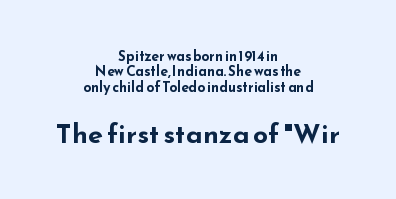
Larger block? The one below; the one above is distinctly smaller. These lines carry a lot of weight — the face is fully bold. If you folded the block vertically in half, each line would mirror itself in length. Is the letter spacing exaggerated? No — it looks like the ordinary default. The specimen reads as upright at a glance.
